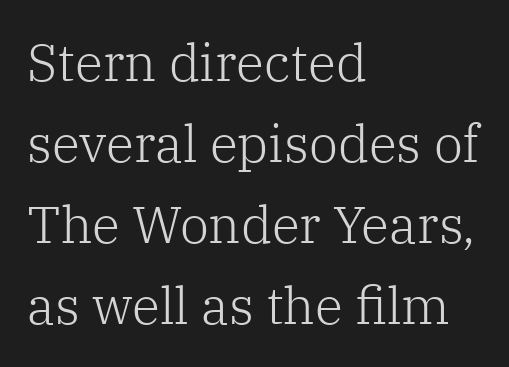
{"serif": "yes", "italic": "no", "bold": "no", "weight": "light", "width": "normal", "stroke_contrast": "low", "x_height": "medium", "monospaced": "no", "underline": "no", "align": "left", "line_spacing": "normal", "line_spacing_ratio": 1.56, "letter_spacing": "normal", "letter_spacing_em": 0.0, "glyph_px": 52}
